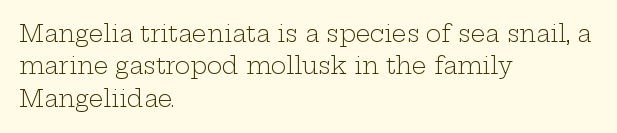
Q: Is the text bold? A: No.
Q: Is the text italic (slanted)? A: No, it is upright.
Q: Is the text underlined? A: No.
Q: How is the paragraph aligned? A: Left-aligned.
Q: Is the spacing between letters normal or unusually wide? A: Normal.
Q: Is the spacing between lines tight, normal or loose? A: Normal.
